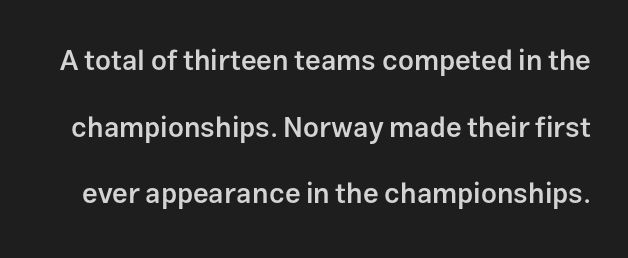
Q: Is the text bold? A: Semi-bold.
Q: Is the text italic (slanted)? A: No, it is upright.
Q: Is the typeface a serif or a sans-serif typeface? A: Sans-serif.
Q: Is the text underlined? A: No.
Q: Is the spacing between letters normal or unusually wide? A: Normal.
Q: Is the spacing between lines tight, normal or loose? A: Loose.
Q: Width (condensed, normal, or wide)? A: Normal.
Q: Stroke contrast? A: Low.
Q: x-height? A: Medium.
Q: Monospaced? A: No.
